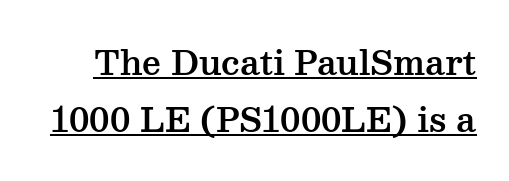
The image shows 33 px wide serif type, upright; set line spacing 1.74x, normal letter spacing, underlined; medium stroke contrast and a medium x-height.
